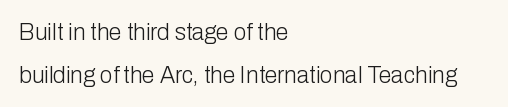
{"italic": "no", "bold": "no", "underline": "no", "align": "left", "line_spacing_ratio": 1.86, "letter_spacing": "normal", "letter_spacing_em": 0.0, "glyph_px": 23}
